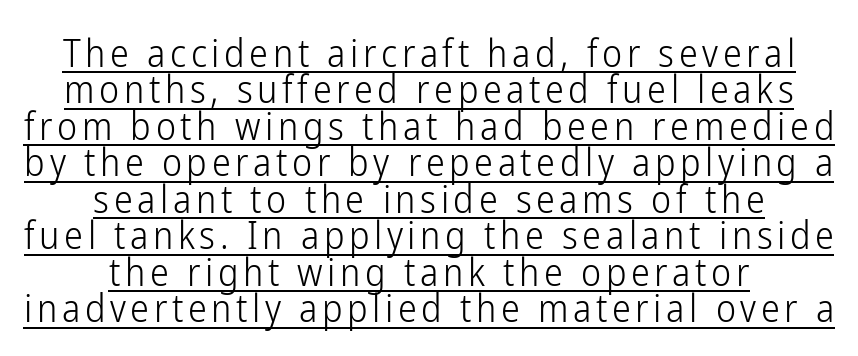
{"serif": "no", "italic": "no", "bold": "no", "weight": "light", "width": "condensed", "stroke_contrast": "low", "x_height": "medium", "monospaced": "no", "underline": "yes", "align": "center", "line_spacing": "tight", "line_spacing_ratio": 0.96, "glyph_px": 38}
